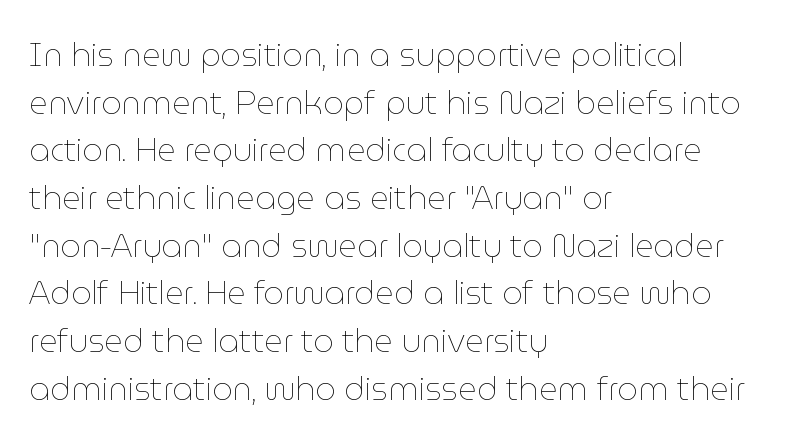
Horizontal bands of white between lines are of average thickness. Is the block centered? No — it sits flush against the left margin. These lines are rendered in a variable-pitch font. Just letters on the line, the space beneath them empty. The letters sit at their default tracking, neither squeezed nor spread.
